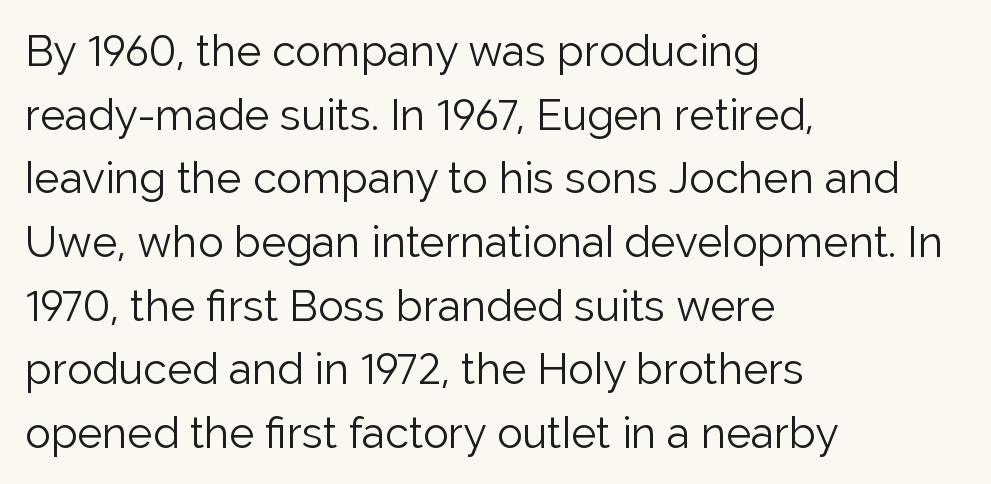
Layout note: lines flush left. Weight: not bold — regular or lighter. Characters follow at the spacing the type designer built in. Unmarked baselines from the first word to the last.
